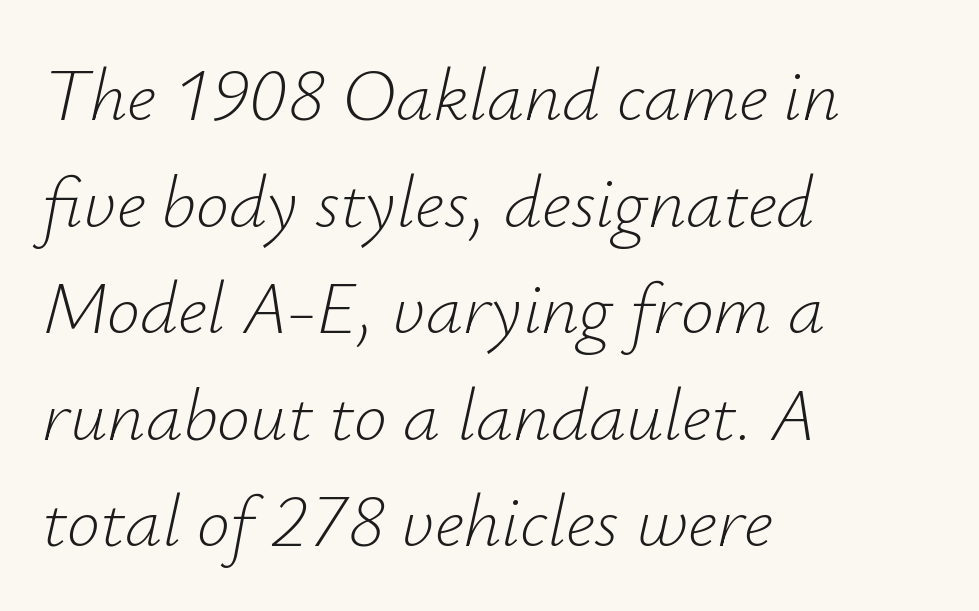
{"italic": "yes", "lean": "right", "slant_degrees": 12, "bold": "no", "weight": "light", "width": "normal", "stroke_contrast": "low", "x_height": "small", "monospaced": "no", "underline": "no", "align": "left", "line_spacing": "normal", "line_spacing_ratio": 1.44, "letter_spacing": "normal", "letter_spacing_em": 0.0, "glyph_px": 74}
